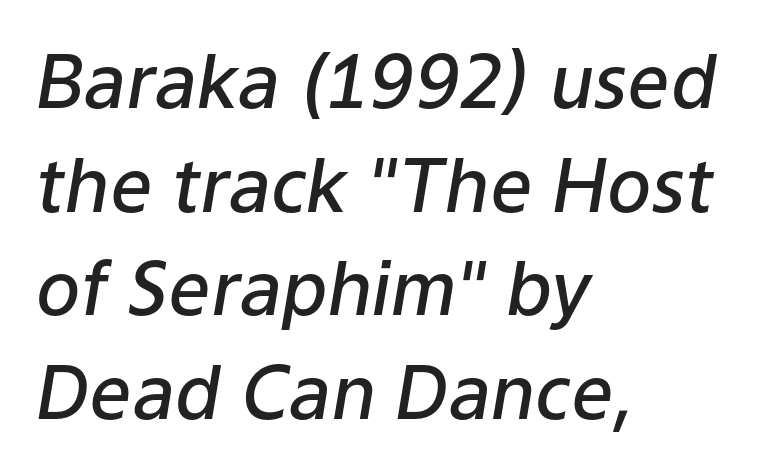
The image shows 74 px semibold type, italic (leaning right); set left-aligned, normal line spacing (1.4x), normal letter spacing, not underlined; low stroke contrast and a medium x-height.
